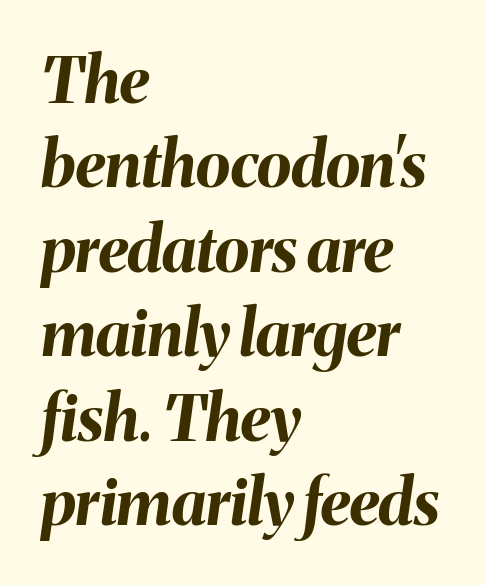
Q: Is the text bold? A: Yes.
Q: Is the text italic (slanted)? A: Yes, it leans right by about 8 degrees.
Q: Is the text underlined? A: No.
Q: How is the paragraph aligned? A: Left-aligned.
Q: Is the spacing between letters normal or unusually wide? A: Normal.
Q: Is the spacing between lines tight, normal or loose? A: Normal.
Q: Width (condensed, normal, or wide)? A: Normal.
Q: Stroke contrast? A: Medium.
Q: x-height? A: Medium.
Q: Monospaced? A: No.
